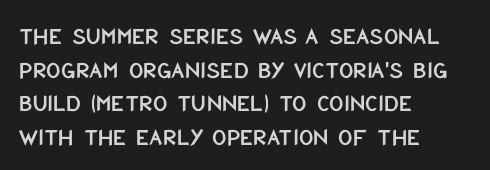
Q: Is the text italic (slanted)? A: No, it is upright.
Q: Is the text underlined? A: No.
Q: How is the paragraph aligned? A: Left-aligned.
Q: Is the spacing between letters normal or unusually wide? A: Normal.
Q: Is the spacing between lines tight, normal or loose? A: Normal.
